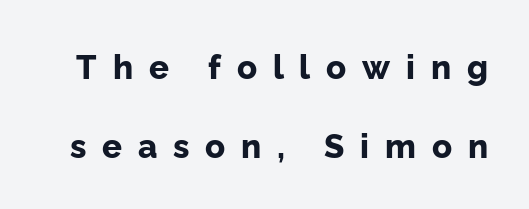
{"serif": "no", "italic": "no", "bold": "yes", "weight": "bold", "width": "normal", "stroke_contrast": "low", "x_height": "medium", "monospaced": "no", "underline": "no", "line_spacing": "loose", "line_spacing_ratio": 2.4, "letter_spacing": "wide", "letter_spacing_em": 0.48, "glyph_px": 33}
